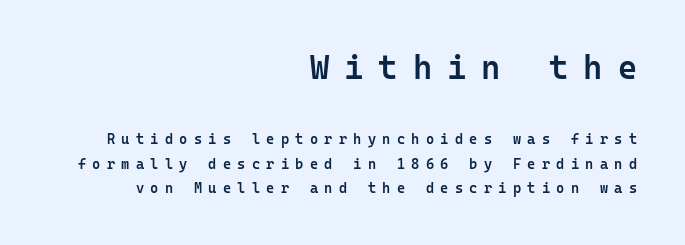
Q: Is the text bold? A: Semi-bold.
Q: Is the text italic (slanted)? A: No, it is upright.
Q: Is the typeface a serif or a sans-serif typeface? A: Sans-serif.
Q: Is the text underlined? A: No.
Q: How is the paragraph aligned? A: Right-aligned.
Q: Is the spacing between letters normal or unusually wide? A: Unusually wide.
Q: Which block of text is set in a larger size, the first (top) or the second (bottom)? A: The first (top) one.
Q: Width (condensed, normal, or wide)? A: Normal.
Q: Stroke contrast? A: Low.
Q: x-height? A: Medium.
Q: Monospaced? A: Yes.
